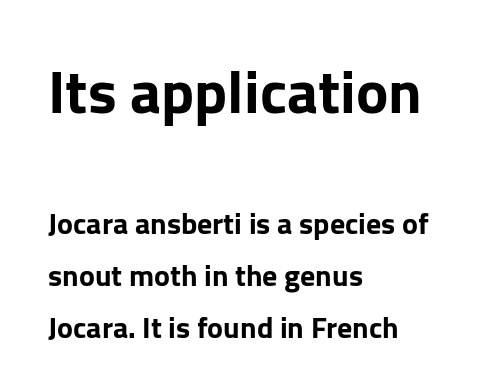
The gaps between neighbouring characters are ordinary and unremarkable. I'd call this a sans setting — the letters go barefoot. You get the large type first, then a drop to smaller type. Is there any slant? The stems are plumb.
